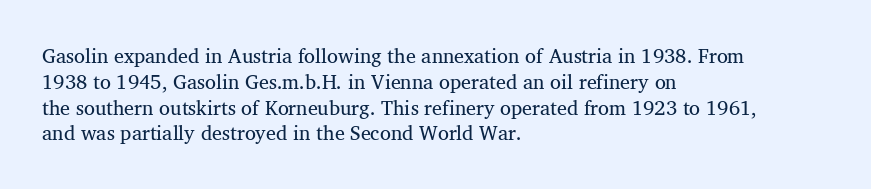
Q: Is the text bold? A: No.
Q: Is the text italic (slanted)? A: No, it is upright.
Q: Is the text underlined? A: No.
Q: How is the paragraph aligned? A: Left-aligned.
Q: Is the spacing between letters normal or unusually wide? A: Normal.
Q: Is the spacing between lines tight, normal or loose? A: Normal.
